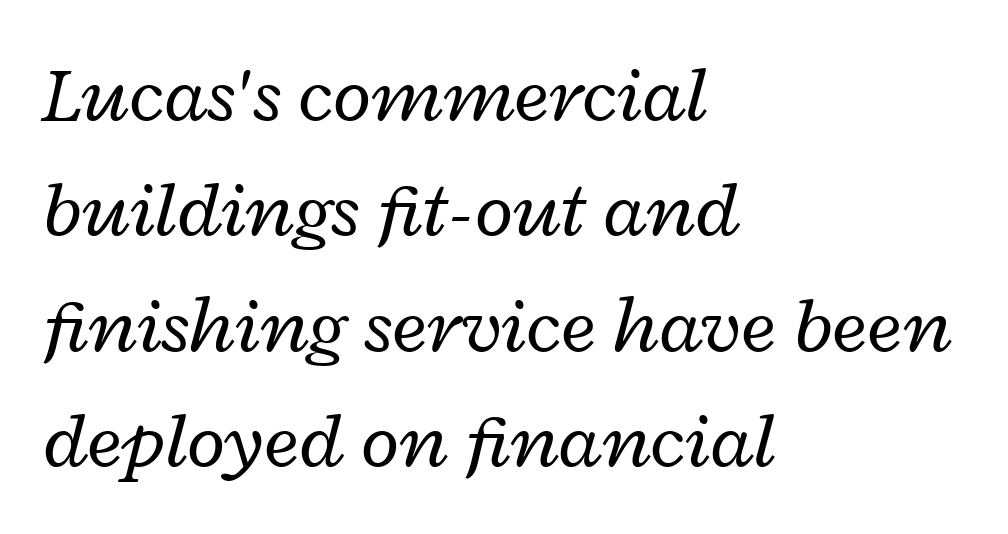
Q: Is the text bold? A: No.
Q: Is the text italic (slanted)? A: Yes, it leans right by about 12 degrees.
Q: Is the text underlined? A: No.
Q: How is the paragraph aligned? A: Left-aligned.
Q: Is the spacing between letters normal or unusually wide? A: Normal.
Q: Is the spacing between lines tight, normal or loose? A: Normal.
Q: Width (condensed, normal, or wide)? A: Wide.
Q: Stroke contrast? A: Low.
Q: x-height? A: Medium.
Q: Monospaced? A: No.
